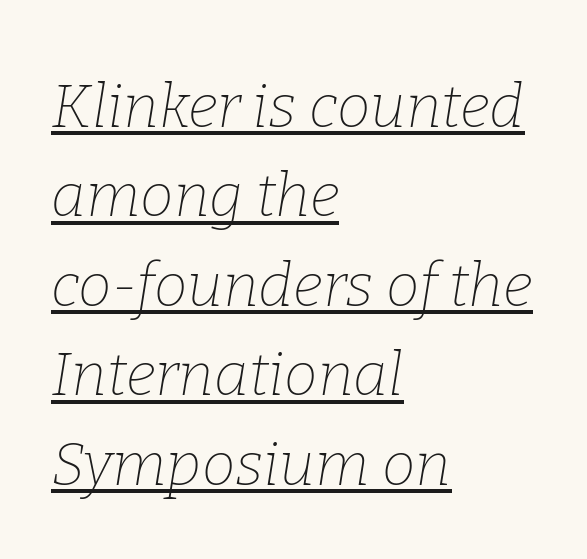
Q: Is the text bold? A: No.
Q: Is the text italic (slanted)? A: Yes, it leans right by about 9 degrees.
Q: Is the typeface a serif or a sans-serif typeface? A: Serif.
Q: Is the text underlined? A: Yes.
Q: How is the paragraph aligned? A: Left-aligned.
Q: Is the spacing between letters normal or unusually wide? A: Normal.
Q: Is the spacing between lines tight, normal or loose? A: Normal.
Q: Width (condensed, normal, or wide)? A: Normal.
Q: Stroke contrast? A: Low.
Q: x-height? A: Medium.
Q: Monospaced? A: No.
